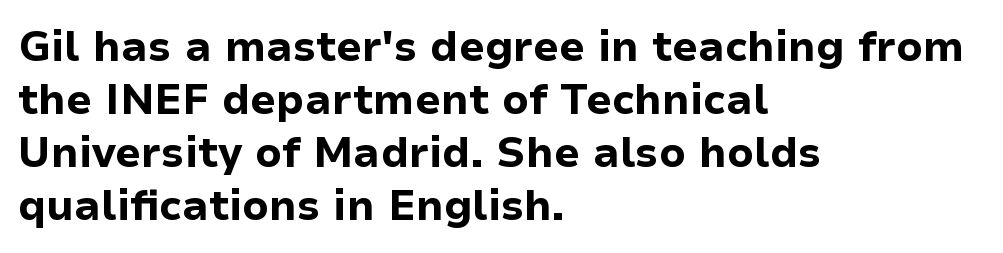
Q: Is the text bold? A: Yes.
Q: Is the text italic (slanted)? A: No, it is upright.
Q: Is the typeface a serif or a sans-serif typeface? A: Sans-serif.
Q: Is the text underlined? A: No.
Q: How is the paragraph aligned? A: Left-aligned.
Q: Is the spacing between letters normal or unusually wide? A: Normal.
Q: Is the spacing between lines tight, normal or loose? A: Normal.
Q: Width (condensed, normal, or wide)? A: Normal.
Q: Stroke contrast? A: Low.
Q: x-height? A: Medium.
Q: Monospaced? A: No.
